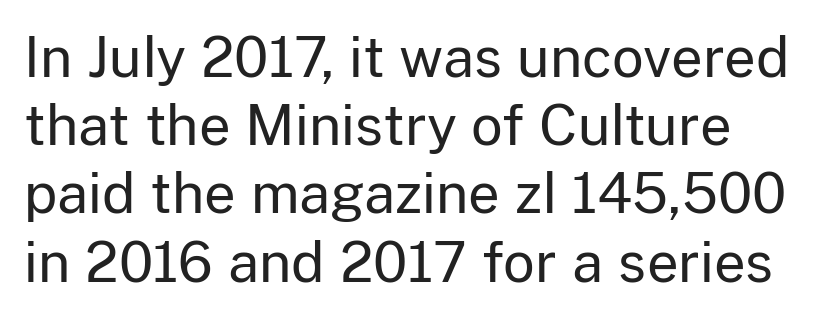
The image shows 55 px regular-weight sans-serif type, upright; set left-aligned, line spacing 1.24x, normal letter spacing, not underlined; low stroke contrast and a medium x-height.
